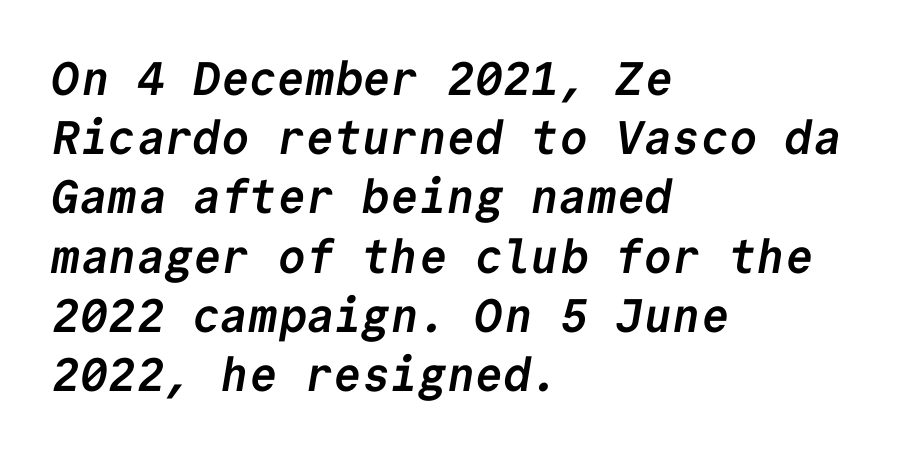
Q: Is the text bold? A: Yes.
Q: Is the typeface a serif or a sans-serif typeface? A: Sans-serif.
Q: Is the text underlined? A: No.
Q: How is the paragraph aligned? A: Left-aligned.
Q: Is the spacing between letters normal or unusually wide? A: Normal.
Q: Is the spacing between lines tight, normal or loose? A: Normal.
Q: Width (condensed, normal, or wide)? A: Normal.
Q: Stroke contrast? A: Low.
Q: x-height? A: Medium.
Q: Monospaced? A: Yes.
